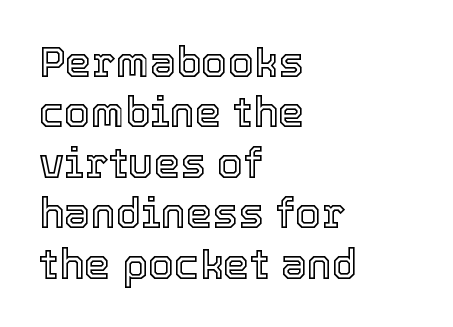
Q: Is the text italic (slanted)? A: No, it is upright.
Q: Is the text underlined? A: No.
Q: How is the paragraph aligned? A: Left-aligned.
Q: Is the spacing between letters normal or unusually wide? A: Normal.
Q: Width (condensed, normal, or wide)? A: Normal.
Q: x-height? A: Medium.
Q: Monospaced? A: No.
